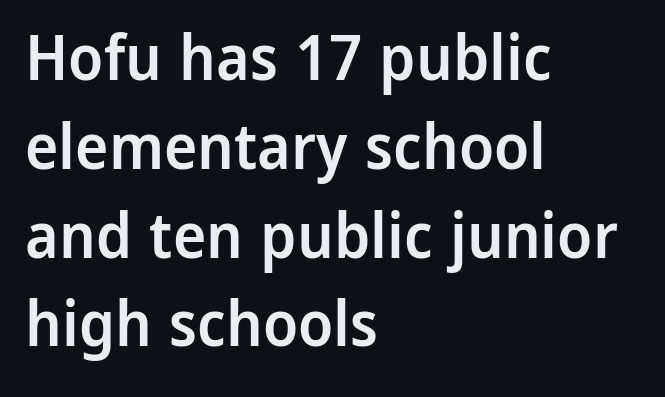
The image shows 63 px semibold sans-serif type, upright; set left-aligned, normal line spacing (1.41x), normal letter spacing, not underlined; low stroke contrast and a medium x-height.
